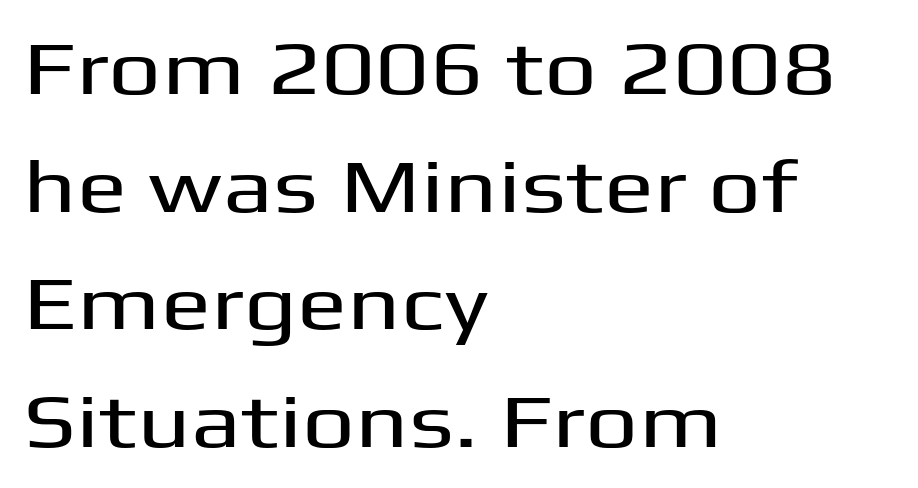
Layout note: lines flush left. Short note: letters normally spaced. A typesetter would call this leading conventional body-copy spacing. Check under the words: just untouched page.
